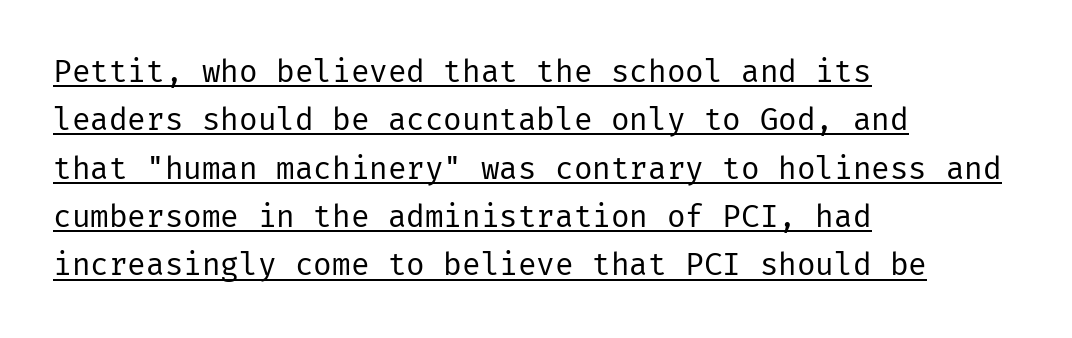
The image shows 31 px regular-weight sans-serif type, upright; set left-aligned, normal line spacing (1.56x), normal letter spacing, underlined; low stroke contrast and a medium x-height.
